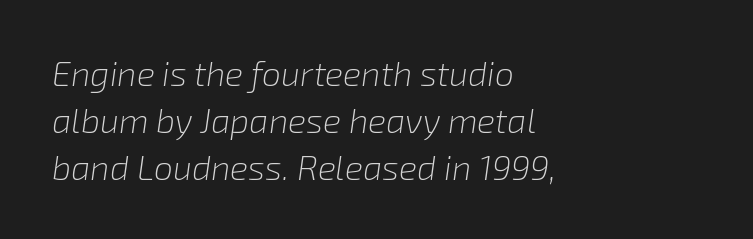
The image shows 34 px light type, italic (leaning right); set left-aligned, normal line spacing (1.38x), normal letter spacing, not underlined; low stroke contrast and a medium x-height.
